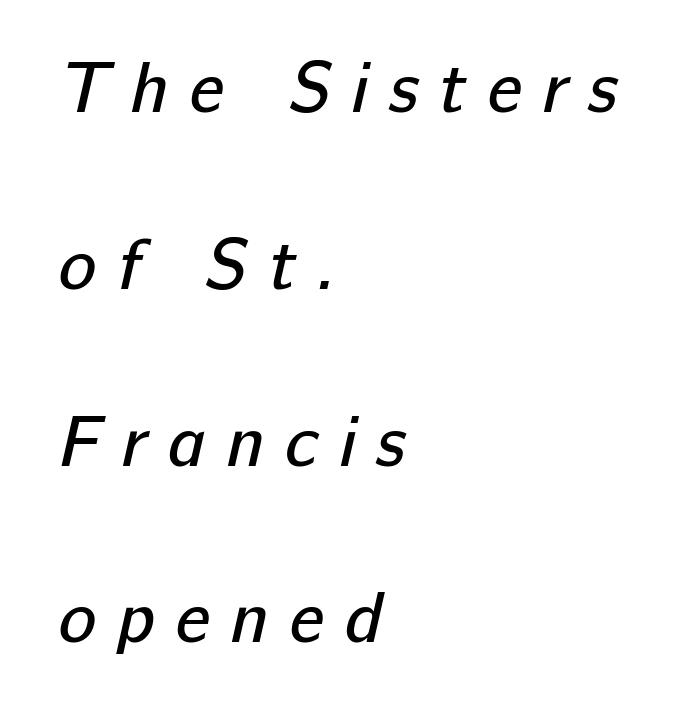
Words appear elongated and porous because spacing is wide. The typeface has the unassuming heft of standard copy or less. Baseline-to-baseline distance is far greater than the letter height. Honestly, there is no underline to notice here at all. Alignment: flush left.
